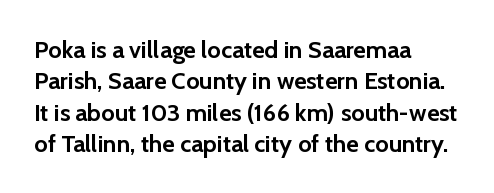
The image shows 24 px bold type, upright; set left-aligned, normal line spacing (1.31x), normal letter spacing, not underlined.
